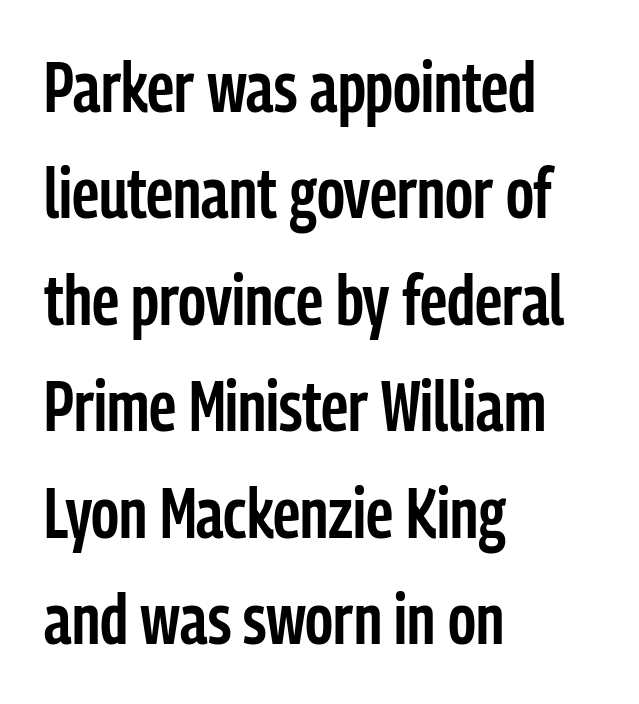
The image shows 70 px semibold, condensed sans-serif type, upright; set left-aligned, normal line spacing (1.52x), normal letter spacing, not underlined; low stroke contrast and a medium x-height.
